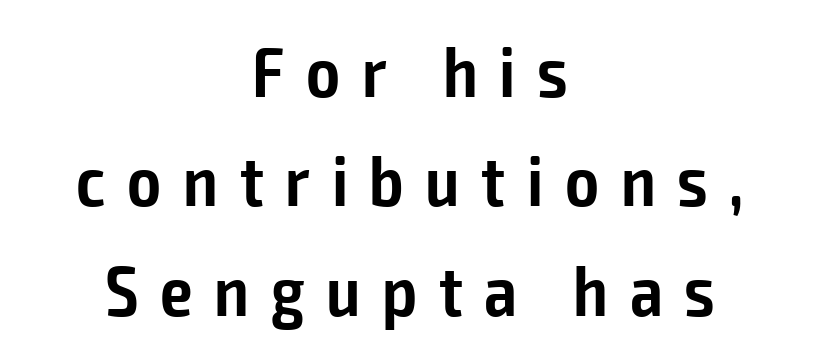
Q: Is the text bold? A: Semi-bold.
Q: Is the text italic (slanted)? A: No, it is upright.
Q: Is the typeface a serif or a sans-serif typeface? A: Sans-serif.
Q: Is the text underlined? A: No.
Q: How is the paragraph aligned? A: Centered.
Q: Is the spacing between letters normal or unusually wide? A: Unusually wide.
Q: Is the spacing between lines tight, normal or loose? A: Normal.
Q: Width (condensed, normal, or wide)? A: Condensed.
Q: Stroke contrast? A: Low.
Q: x-height? A: Medium.
Q: Monospaced? A: No.
